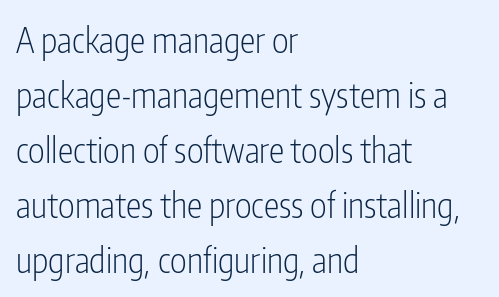
{"serif": "no", "italic": "no", "bold": "no", "weight": "light", "width": "condensed", "stroke_contrast": "low", "x_height": "medium", "monospaced": "no", "underline": "no", "align": "left", "line_spacing": "normal", "line_spacing_ratio": 1.57, "letter_spacing": "normal", "letter_spacing_em": 0.0, "glyph_px": 35}
